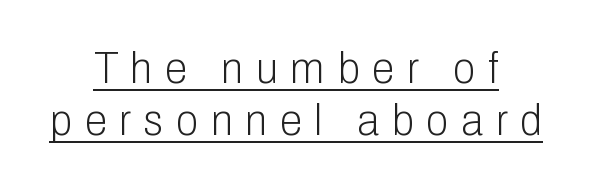
The image shows 45 px light, condensed sans-serif type, upright; set centered, line spacing 1.16x, unusually wide letter spacing (+0.29 em), underlined; low stroke contrast and a medium x-height.
